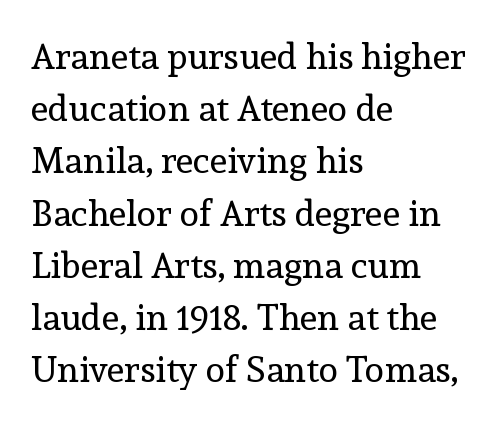
This sample has the flowing, uneven cadence of proportional lettering. These lines are composed in type with serifs. No chunkiness to these letters — they're not bold. The letters stand upright; this is a roman face.
